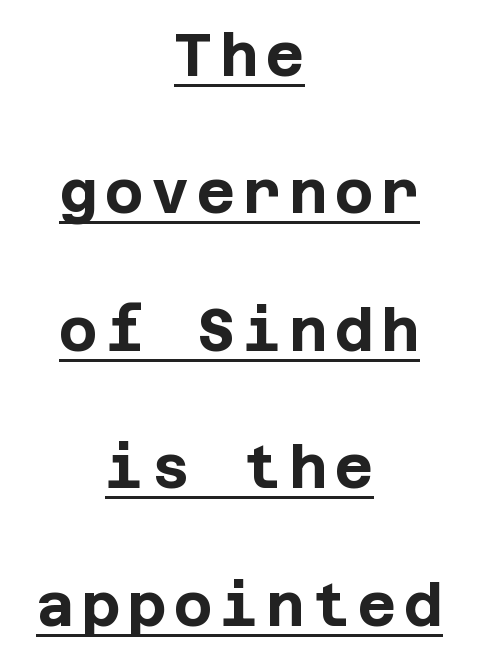
The image shows 59 px bold sans-serif type, upright; set centered, loose line spacing (2.33x), underlined; low stroke contrast and a large x-height.
